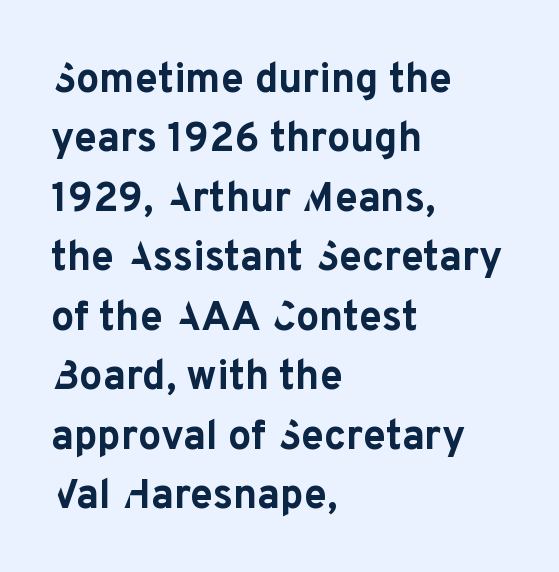
Notice how descenders clear the ascenders below comfortably — that's standard leading. The letters stand straight up with perfectly vertical stems. This is heavy type, rendered in bold. A typesetter would call this proportional, since set widths differ per character. The foot of each line stays bare and open.
